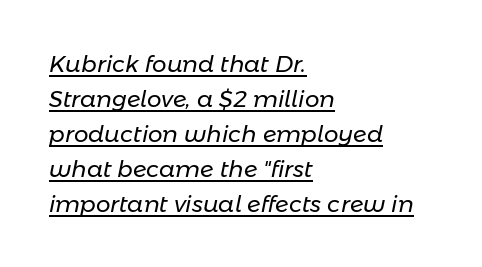
{"italic": "yes", "lean": "right", "slant_degrees": 11, "bold": "no", "underline": "yes", "align": "left", "line_spacing": "normal", "line_spacing_ratio": 1.52, "letter_spacing": "normal", "letter_spacing_em": 0.0, "glyph_px": 23}
